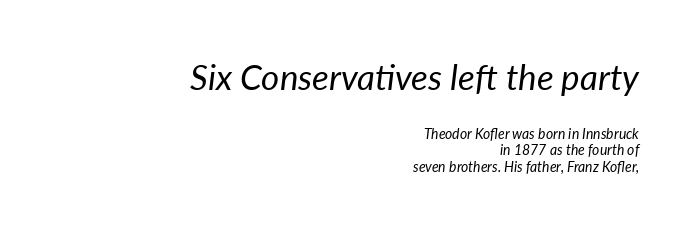
The image shows 35 px regular-weight type, italic (leaning right); set right-aligned, line spacing 1.19x, normal letter spacing, not underlined; the first (top) block is 2.5x larger; low stroke contrast and a medium x-height.
